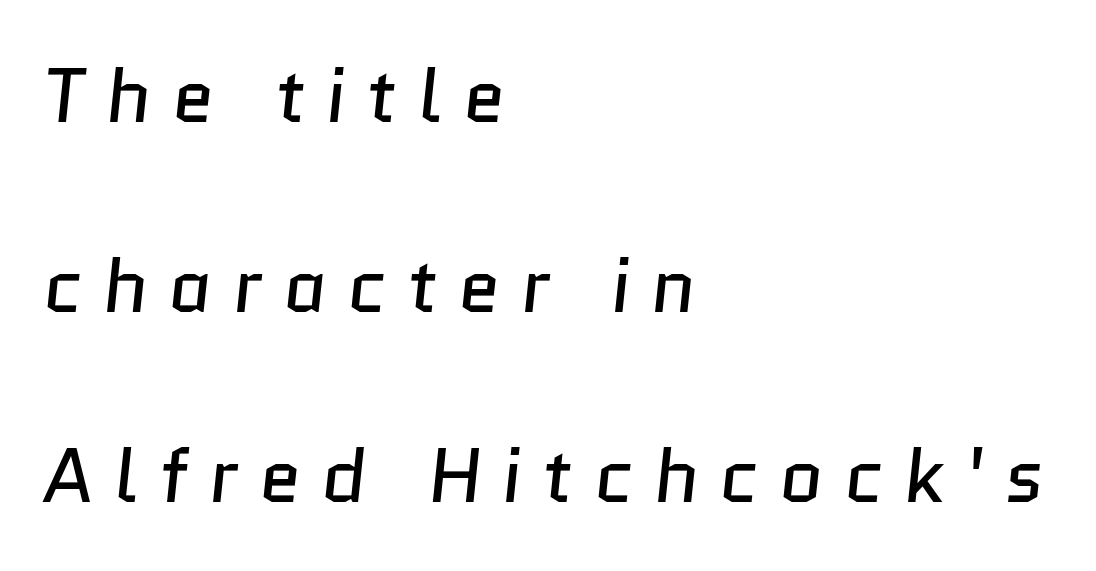
Q: Is the text bold? A: No.
Q: Is the typeface a serif or a sans-serif typeface? A: Sans-serif.
Q: Is the text underlined? A: No.
Q: How is the paragraph aligned? A: Left-aligned.
Q: Is the spacing between letters normal or unusually wide? A: Unusually wide.
Q: Is the spacing between lines tight, normal or loose? A: Loose.
Q: Width (condensed, normal, or wide)? A: Normal.
Q: Stroke contrast? A: Low.
Q: x-height? A: Medium.
Q: Monospaced? A: No.
